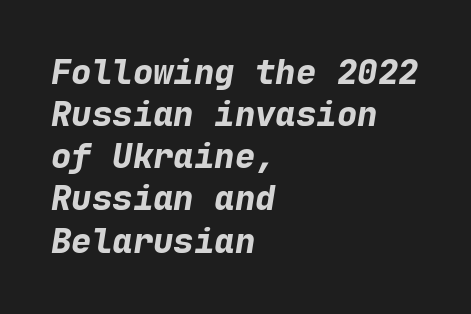
The lettering tilts uniformly, giving the passage an italic look. Set as a true bold cut, around the 700 mark. Nothing unusual about the tracking: characters are spaced as the font intends. Which margin do the lines hug? The left one — the right edge is uneven. This sample has the even, mechanical cadence of fixed-width lettering.
